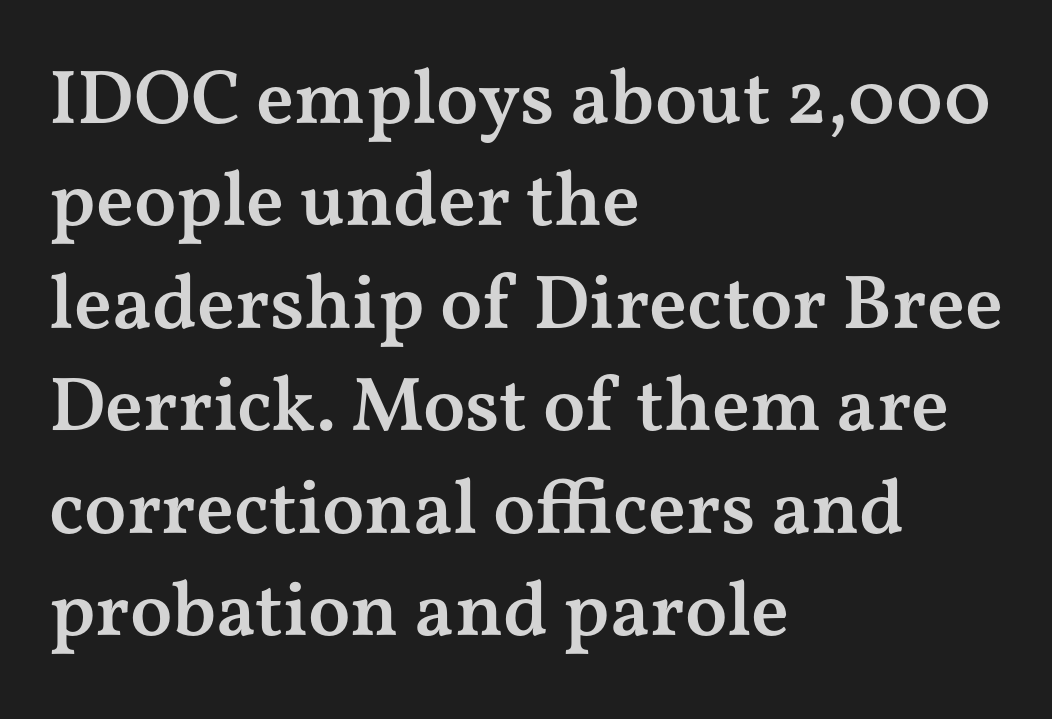
{"serif": "yes", "italic": "no", "bold": "semi", "weight": "semibold", "width": "wide", "stroke_contrast": "medium", "x_height": "medium", "monospaced": "no", "underline": "no", "align": "left", "line_spacing": "normal", "line_spacing_ratio": 1.33, "letter_spacing": "normal", "letter_spacing_em": 0.0, "glyph_px": 77}
